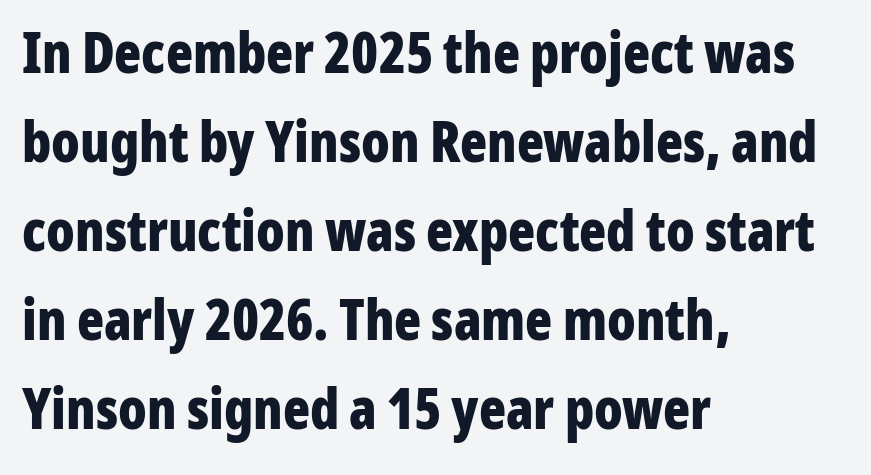
The image shows 56 px bold, condensed sans-serif type, upright; set left-aligned, normal line spacing (1.59x), normal letter spacing, not underlined; low stroke contrast and a medium x-height.
